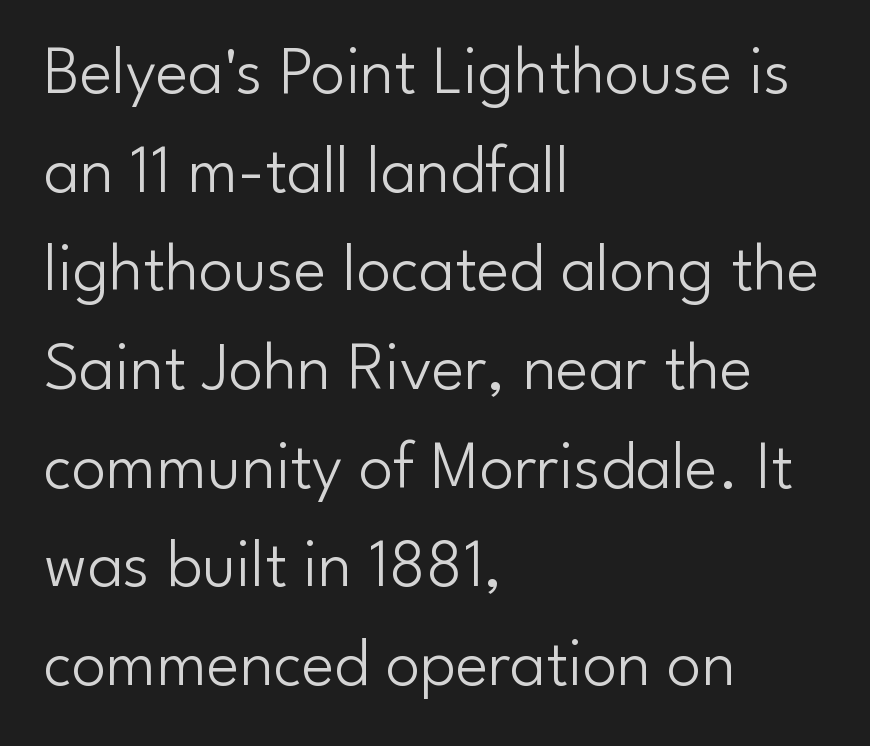
{"serif": "no", "italic": "no", "bold": "no", "weight": "light", "width": "normal", "stroke_contrast": "low", "x_height": "small", "monospaced": "no", "underline": "no", "align": "left", "line_spacing": "normal", "line_spacing_ratio": 1.43, "letter_spacing": "normal", "letter_spacing_em": 0.0, "glyph_px": 69}
